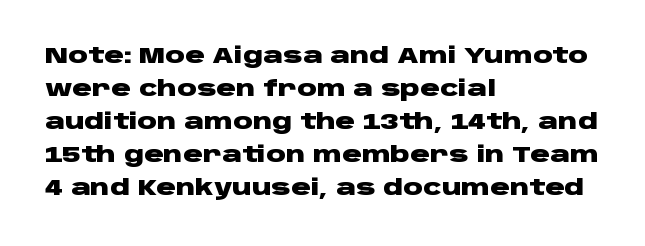
Q: Is the text bold? A: Yes.
Q: Is the text italic (slanted)? A: No, it is upright.
Q: Is the text underlined? A: No.
Q: How is the paragraph aligned? A: Left-aligned.
Q: Is the spacing between letters normal or unusually wide? A: Normal.
Q: Is the spacing between lines tight, normal or loose? A: Normal.
